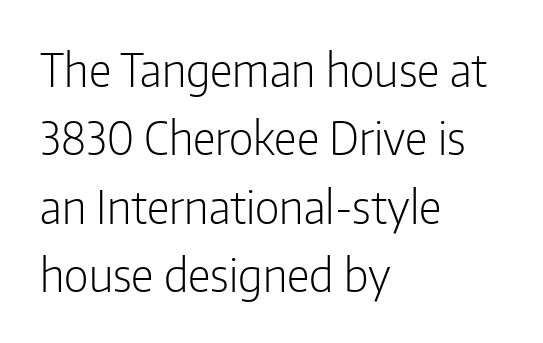
The image shows 45 px light, condensed sans-serif type, upright; set left-aligned, normal line spacing (1.52x), normal letter spacing, not underlined; low stroke contrast and a medium x-height.
